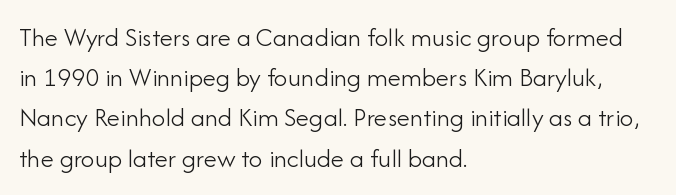
{"italic": "no", "bold": "no", "underline": "no", "align": "left", "line_spacing": "normal", "line_spacing_ratio": 1.49, "letter_spacing": "normal", "letter_spacing_em": 0.0, "glyph_px": 27}
